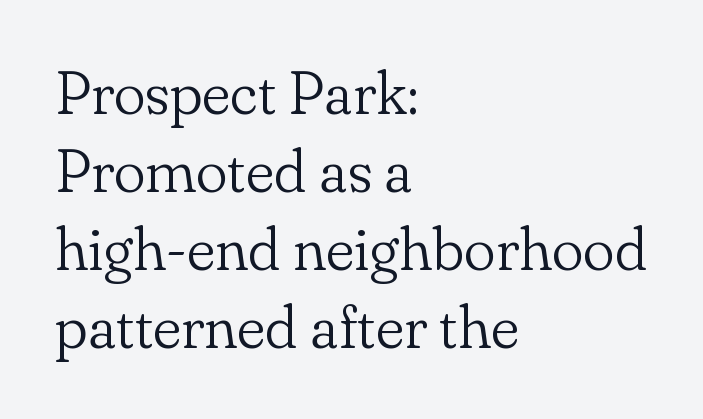
Q: Is the text bold? A: No.
Q: Is the text italic (slanted)? A: No, it is upright.
Q: Is the typeface a serif or a sans-serif typeface? A: Serif.
Q: Is the text underlined? A: No.
Q: How is the paragraph aligned? A: Left-aligned.
Q: Is the spacing between letters normal or unusually wide? A: Normal.
Q: Is the spacing between lines tight, normal or loose? A: Normal.
Q: Width (condensed, normal, or wide)? A: Normal.
Q: Stroke contrast? A: Low.
Q: x-height? A: Small.
Q: Monospaced? A: No.
